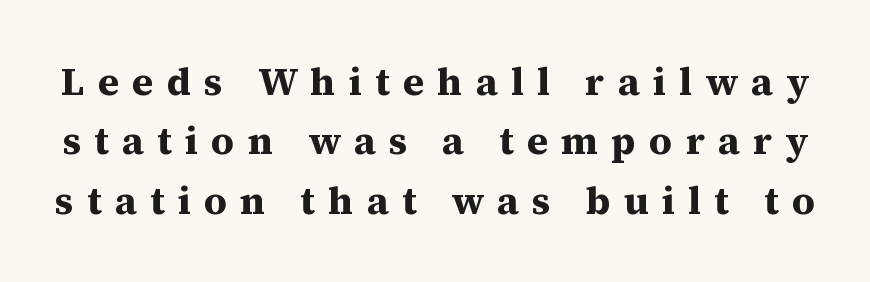
The image shows 39 px bold serif type, upright; set normal line spacing (1.52x), unusually wide letter spacing (+0.34 em), not underlined; medium stroke contrast and a medium x-height.
